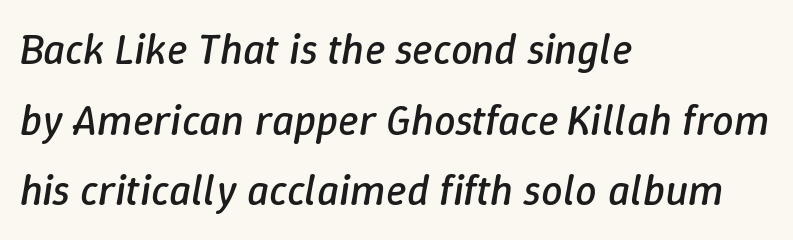
{"italic": "yes", "lean": "right", "slant_degrees": 9, "bold": "no", "weight": "regular", "width": "normal", "stroke_contrast": "low", "x_height": "medium", "monospaced": "no", "underline": "no", "align": "left", "line_spacing": "normal", "line_spacing_ratio": 1.64, "letter_spacing": "normal", "letter_spacing_em": 0.0, "glyph_px": 43}
